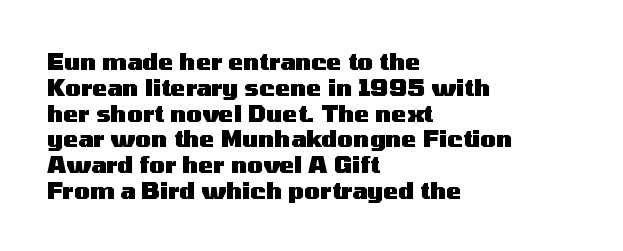
Q: Is the text bold? A: Yes.
Q: Is the text italic (slanted)? A: No, it is upright.
Q: Is the text underlined? A: No.
Q: How is the paragraph aligned? A: Left-aligned.
Q: Is the spacing between letters normal or unusually wide? A: Normal.
Q: Is the spacing between lines tight, normal or loose? A: Tight.
